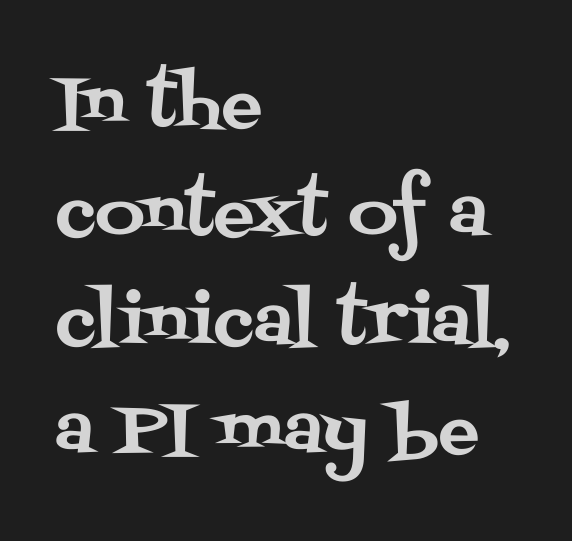
The image shows 68 px serif type, upright; set left-aligned, normal line spacing (1.6x), normal letter spacing, not underlined; medium stroke contrast and a large x-height.
